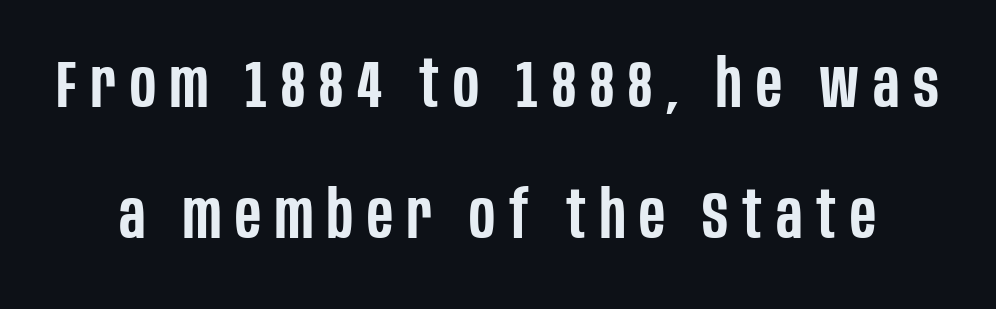
The image shows 66 px semibold, condensed sans-serif type, upright; set loose line spacing (1.99x), unusually wide letter spacing (+0.21 em), not underlined; low stroke contrast and a large x-height.
